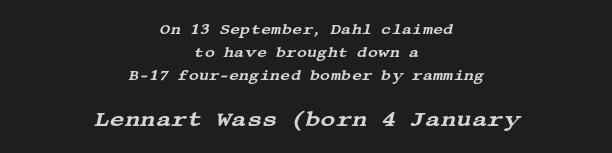
The image shows 21 px text type, italic (leaning right); set centered, normal line spacing (1.64x), normal letter spacing, not underlined; the second (bottom) block is 1.5x larger.
